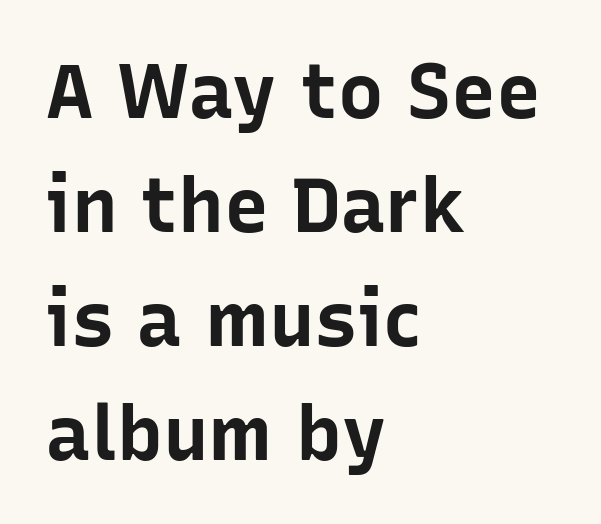
Q: Is the text bold? A: Yes.
Q: Is the text italic (slanted)? A: No, it is upright.
Q: Is the typeface a serif or a sans-serif typeface? A: Sans-serif.
Q: Is the text underlined? A: No.
Q: How is the paragraph aligned? A: Left-aligned.
Q: Is the spacing between letters normal or unusually wide? A: Normal.
Q: Is the spacing between lines tight, normal or loose? A: Normal.
Q: Width (condensed, normal, or wide)? A: Normal.
Q: Stroke contrast? A: Low.
Q: x-height? A: Medium.
Q: Monospaced? A: No.
